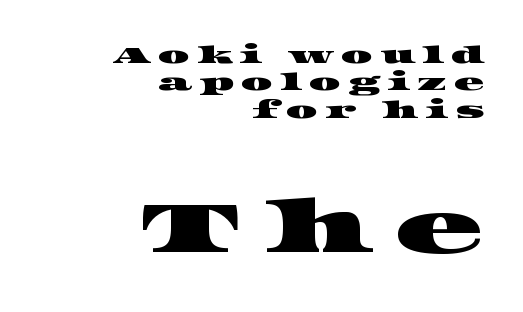
Q: Is the typeface a serif or a sans-serif typeface? A: Serif.
Q: Is the text underlined? A: No.
Q: How is the paragraph aligned? A: Right-aligned.
Q: Is the spacing between letters normal or unusually wide? A: Unusually wide.
Q: Is the spacing between lines tight, normal or loose? A: Tight.
Q: Which block of text is set in a larger size, the first (top) or the second (bottom)? A: The second (bottom) one.
Q: Width (condensed, normal, or wide)? A: Wide.
Q: Stroke contrast? A: High.
Q: x-height? A: Large.
Q: Monospaced? A: No.
